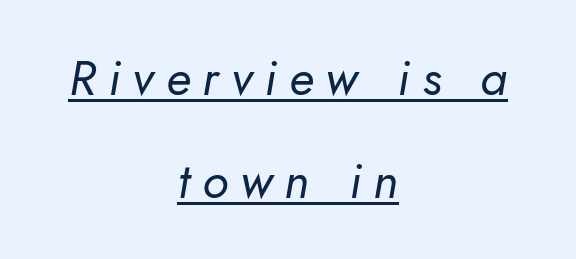
Q: Is the text bold? A: No.
Q: Is the typeface a serif or a sans-serif typeface? A: Sans-serif.
Q: Is the text underlined? A: Yes.
Q: How is the paragraph aligned? A: Centered.
Q: Is the spacing between letters normal or unusually wide? A: Unusually wide.
Q: Is the spacing between lines tight, normal or loose? A: Loose.
Q: Width (condensed, normal, or wide)? A: Normal.
Q: Stroke contrast? A: Low.
Q: x-height? A: Small.
Q: Monospaced? A: No.
